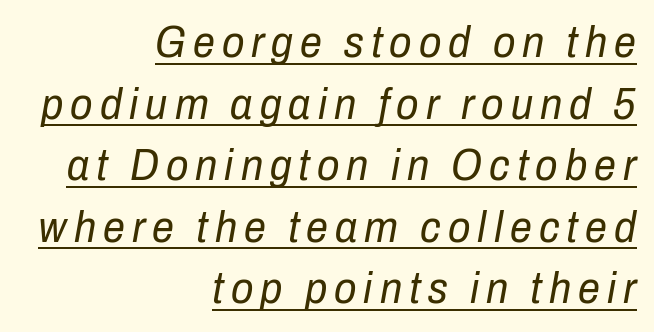
Q: Is the text bold? A: No.
Q: Is the text italic (slanted)? A: Yes, it leans right by about 10 degrees.
Q: Is the text underlined? A: Yes.
Q: How is the paragraph aligned? A: Right-aligned.
Q: Is the spacing between lines tight, normal or loose? A: Normal.
Q: Width (condensed, normal, or wide)? A: Condensed.
Q: Stroke contrast? A: Low.
Q: x-height? A: Medium.
Q: Monospaced? A: No.
